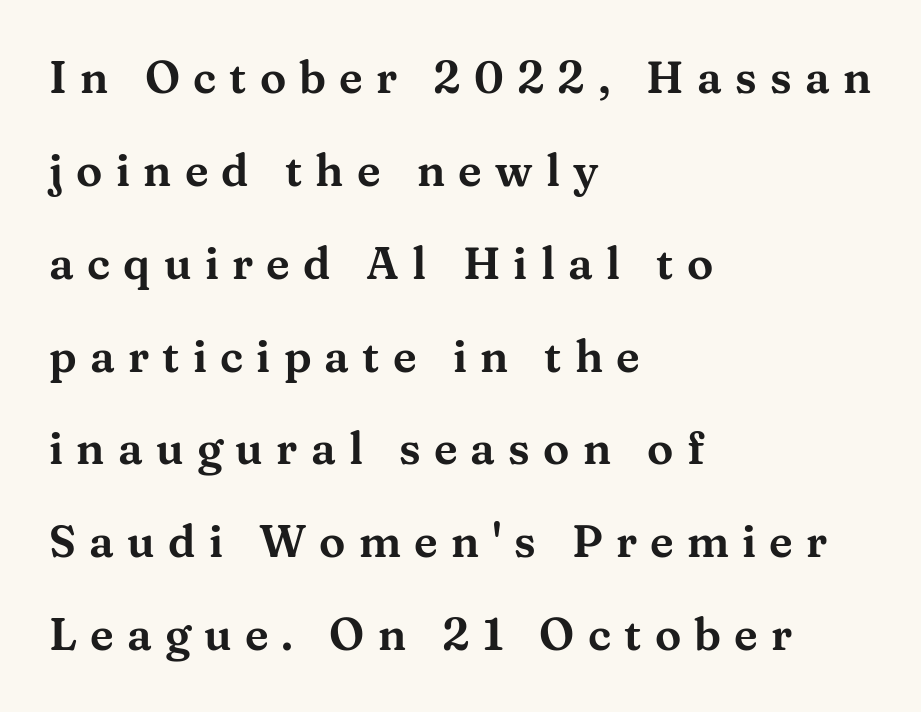
Designer's note — italics off, roman on. You can tell from the footed stems that serif type was used. The block of text is sparse from top to bottom, with ample space between rows. Note the varied advance widths — an 'i' is clearly narrower than an 'm'. The gaps between neighbouring characters are conspicuously large.
